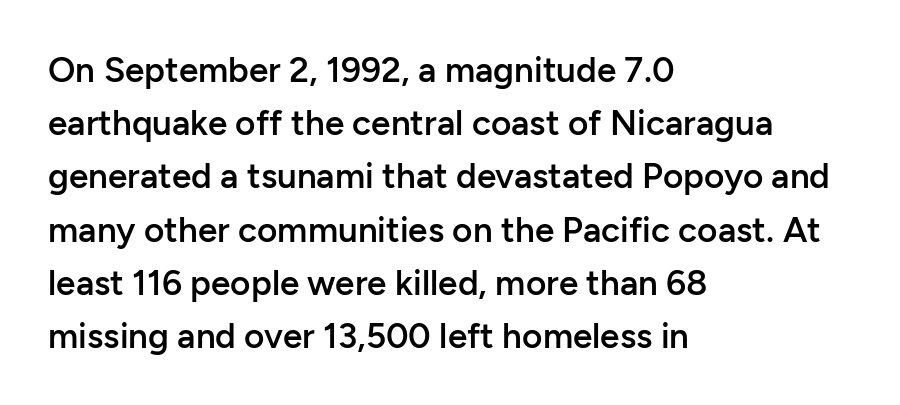
The image shows 35 px semibold sans-serif type, upright; set left-aligned, normal line spacing (1.52x), normal letter spacing, not underlined; low stroke contrast and a medium x-height.
